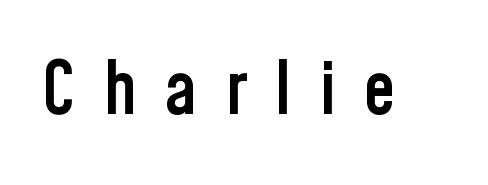
Q: Is the text bold? A: Semi-bold.
Q: Is the text italic (slanted)? A: No, it is upright.
Q: Is the typeface a serif or a sans-serif typeface? A: Sans-serif.
Q: Is the text underlined? A: No.
Q: Is the spacing between letters normal or unusually wide? A: Unusually wide.
Q: Width (condensed, normal, or wide)? A: Condensed.
Q: Stroke contrast? A: Low.
Q: x-height? A: Medium.
Q: Monospaced? A: No.
